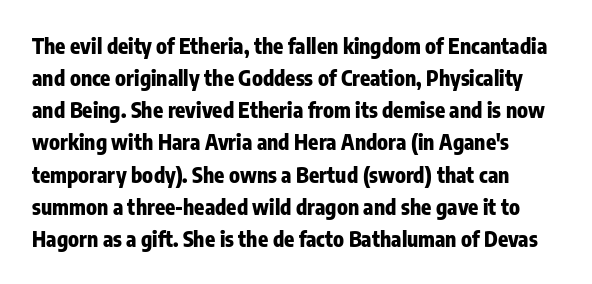
The face used here has the dense, thick strokes of a bold. Every stem runs plumb, perpendicular to the baseline. Observe the ordinary spacing: letters are neighbours, not strangers. Each new line begins a customary step beneath the previous one. The zone under the glyphs is completely vacant.
